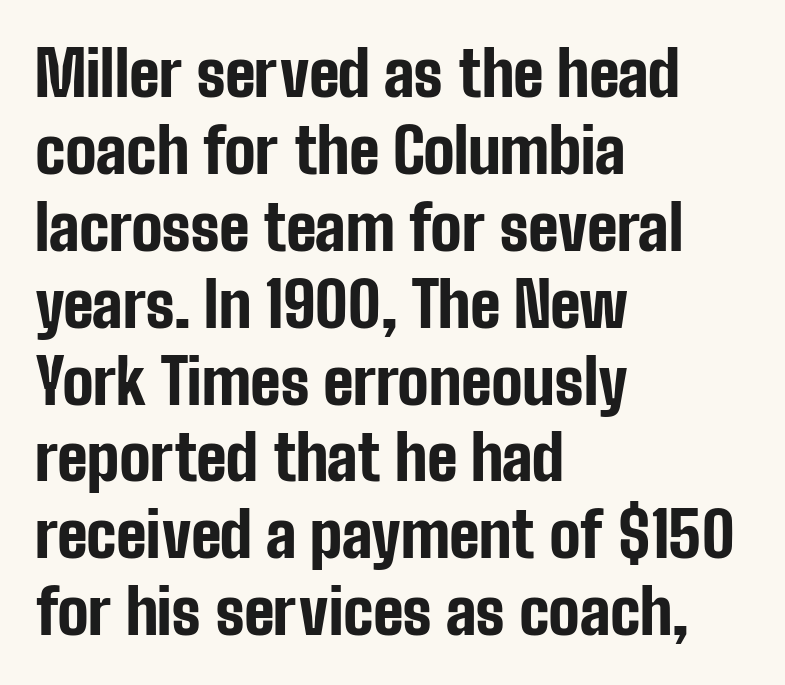
Q: Is the text bold? A: Yes.
Q: Is the text italic (slanted)? A: No, it is upright.
Q: Is the typeface a serif or a sans-serif typeface? A: Sans-serif.
Q: Is the text underlined? A: No.
Q: How is the paragraph aligned? A: Left-aligned.
Q: Is the spacing between letters normal or unusually wide? A: Normal.
Q: Width (condensed, normal, or wide)? A: Condensed.
Q: Stroke contrast? A: Low.
Q: x-height? A: Medium.
Q: Monospaced? A: No.
